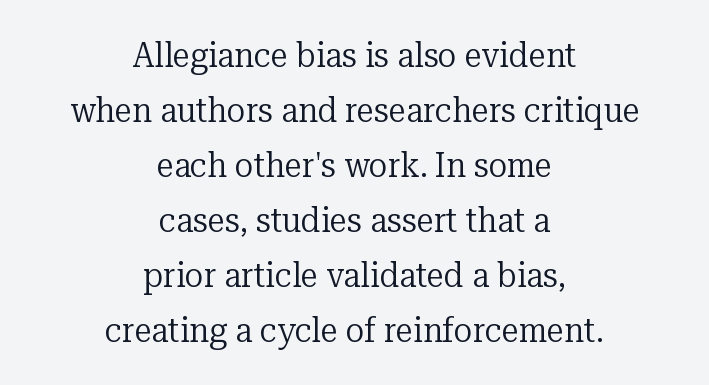
Q: Is the text bold? A: No.
Q: Is the text italic (slanted)? A: No, it is upright.
Q: Is the typeface a serif or a sans-serif typeface? A: Serif.
Q: Is the text underlined? A: No.
Q: How is the paragraph aligned? A: Centered.
Q: Is the spacing between letters normal or unusually wide? A: Normal.
Q: Is the spacing between lines tight, normal or loose? A: Normal.
Q: Width (condensed, normal, or wide)? A: Normal.
Q: Stroke contrast? A: Low.
Q: x-height? A: Medium.
Q: Monospaced? A: No.
